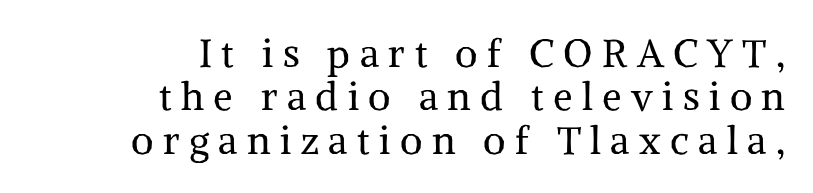
Proportional: the letters do not fall into vertical columns. Nothing heavy about these letters — not bold at all. The specimen omits any rule beneath the text block's lines. It's the straight-up-and-down kind of type. The tracking jumps out immediately: characters are airy and widely separated. Vertical spacing — tight.
